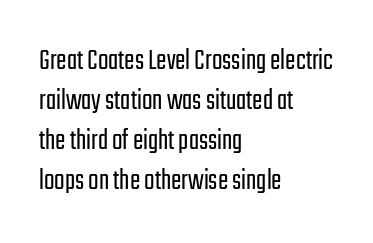
The image shows 31 px light, condensed sans-serif type, upright; set left-aligned, normal line spacing (1.29x), normal letter spacing, not underlined; low stroke contrast and a medium x-height.
